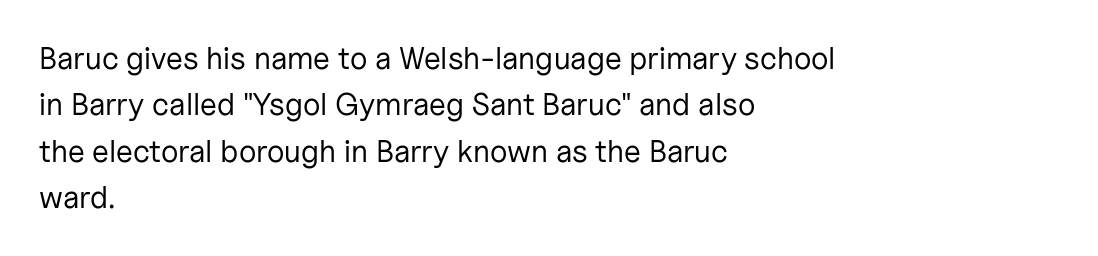
The image shows 31 px regular-weight sans-serif type, upright; set left-aligned, normal line spacing (1.5x), normal letter spacing, not underlined; low stroke contrast and a medium x-height.
